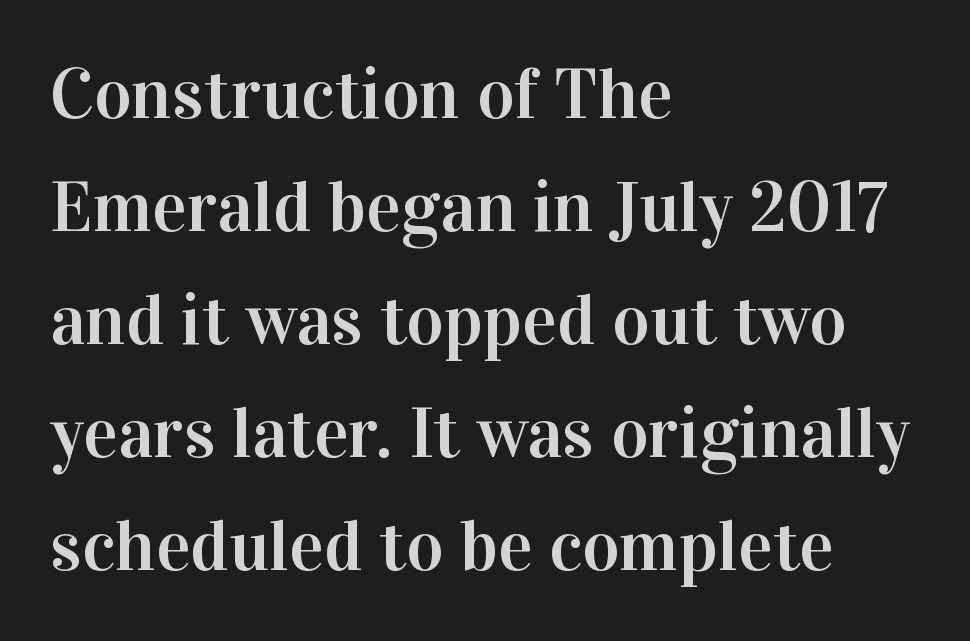
Q: Is the text italic (slanted)? A: No, it is upright.
Q: Is the typeface a serif or a sans-serif typeface? A: Serif.
Q: Is the text underlined? A: No.
Q: How is the paragraph aligned? A: Left-aligned.
Q: Is the spacing between letters normal or unusually wide? A: Normal.
Q: Is the spacing between lines tight, normal or loose? A: Normal.
Q: Width (condensed, normal, or wide)? A: Normal.
Q: Stroke contrast? A: High.
Q: x-height? A: Medium.
Q: Monospaced? A: No.
